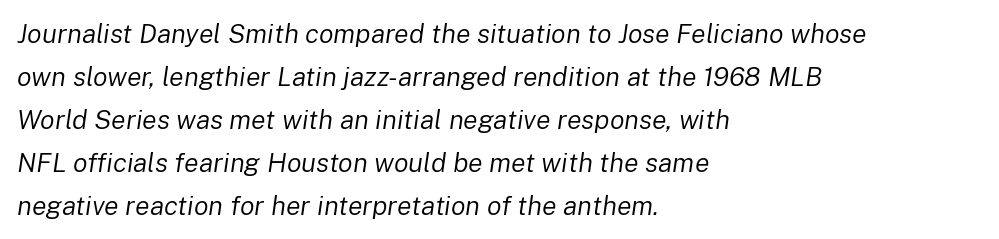
Stems here are at most as thick as an everyday book face. Casual observation: everything's shoved over to the left. Tall strokes in this sample are angled rather than plumb. The strip under each line holds only bare page.
